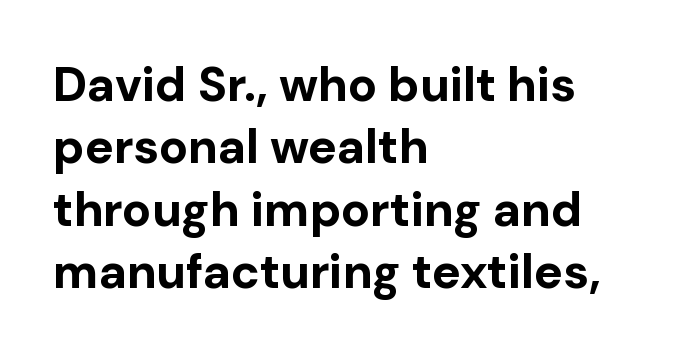
The image shows 48 px bold sans-serif type, upright; set left-aligned, normal line spacing (1.3x), normal letter spacing, not underlined; low stroke contrast and a medium x-height.
